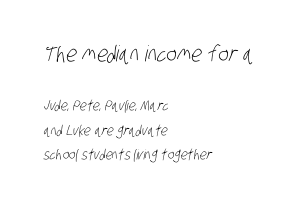
Q: Is the text bold? A: No.
Q: Is the text underlined? A: No.
Q: How is the paragraph aligned? A: Left-aligned.
Q: Is the spacing between letters normal or unusually wide? A: Normal.
Q: Which block of text is set in a larger size, the first (top) or the second (bottom)? A: The first (top) one.
